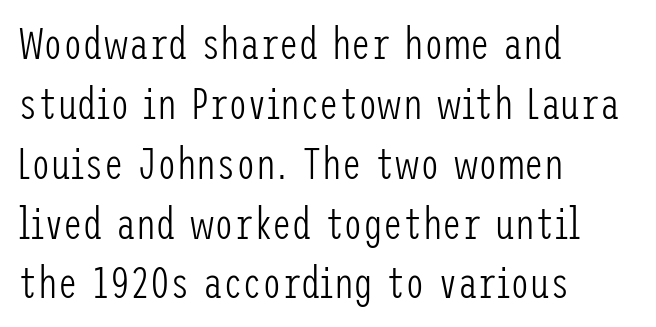
The image shows 44 px light, condensed sans-serif type, upright; set left-aligned, normal line spacing (1.36x), normal letter spacing, not underlined; low stroke contrast and a medium x-height.
